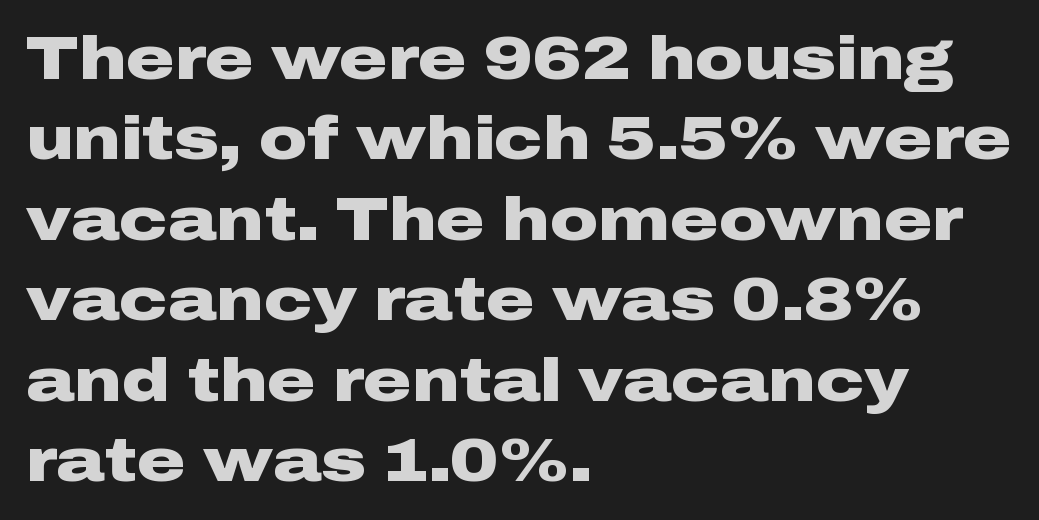
{"serif": "no", "italic": "no", "bold": "yes", "weight": "heavy", "width": "wide", "stroke_contrast": "low", "x_height": "medium", "monospaced": "no", "underline": "no", "align": "left", "line_spacing": "normal", "line_spacing_ratio": 1.34, "letter_spacing": "normal", "letter_spacing_em": 0.0, "glyph_px": 60}
